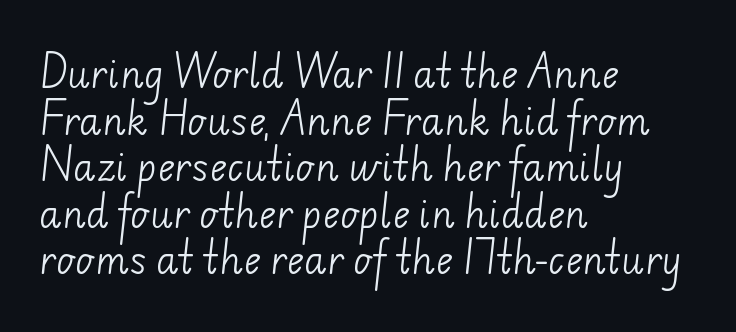
Observe the absence of serifs on each vertical stroke in this sample. The letters advance in unequal steps, a hallmark of proportional type. Is the stroke heavy? The answer is a plain regular-or-lighter. The letterforms sit shoulder to shoulder at normal distance.
